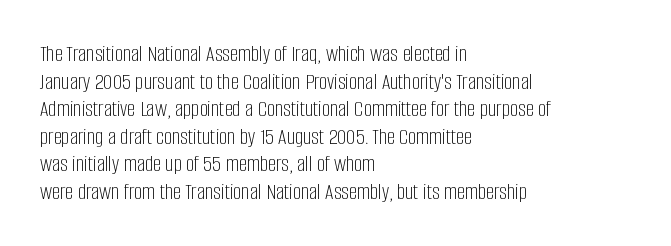
{"italic": "no", "bold": "no", "underline": "no", "align": "left", "line_spacing_ratio": 1.2, "letter_spacing": "normal", "letter_spacing_em": 0.0, "glyph_px": 23}
